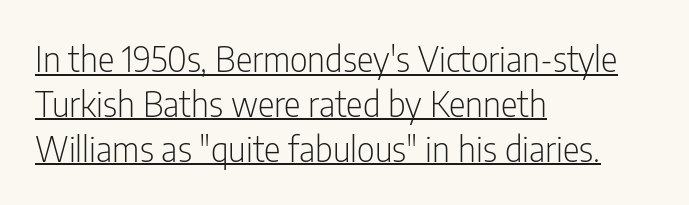
Glance below the letters and you will spot a drawn line. The leading is moderate, giving the passage an even texture. Each letter's strokes conclude bluntly, with no projecting serifs. The text block is weighted toward the left margin, trailing off unevenly rightward. Short note: letters normally spaced.
